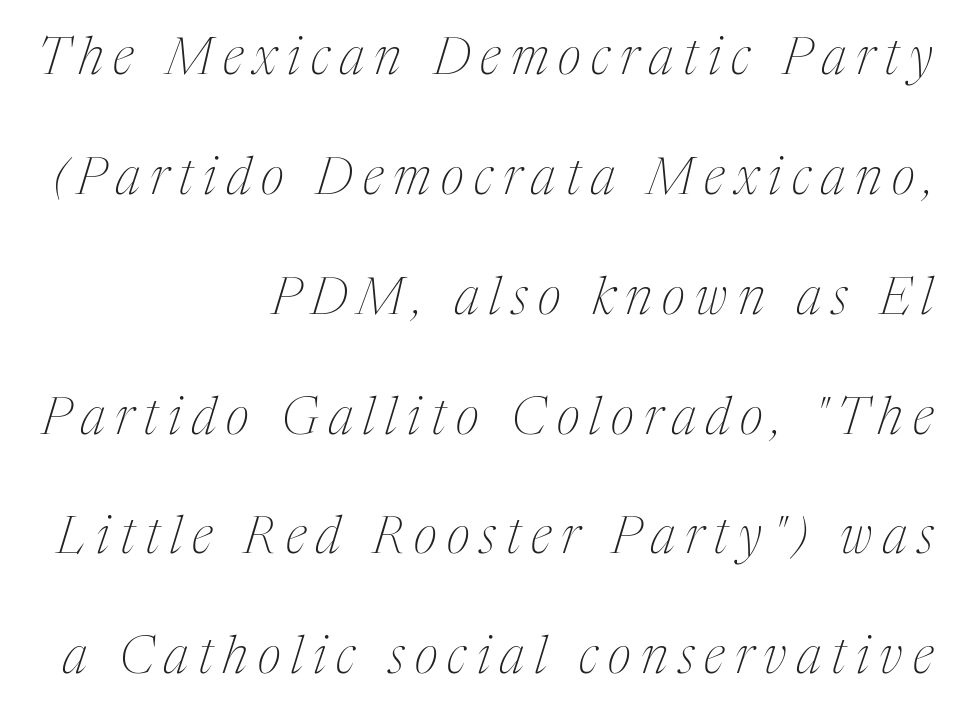
{"serif": "yes", "italic": "yes", "lean": "right", "slant_degrees": 17, "bold": "no", "weight": "thin", "width": "condensed", "stroke_contrast": "medium", "x_height": "medium", "monospaced": "no", "underline": "no", "align": "right", "line_spacing": "loose", "line_spacing_ratio": 2.35, "letter_spacing": "wide", "letter_spacing_em": 0.2, "glyph_px": 51}
